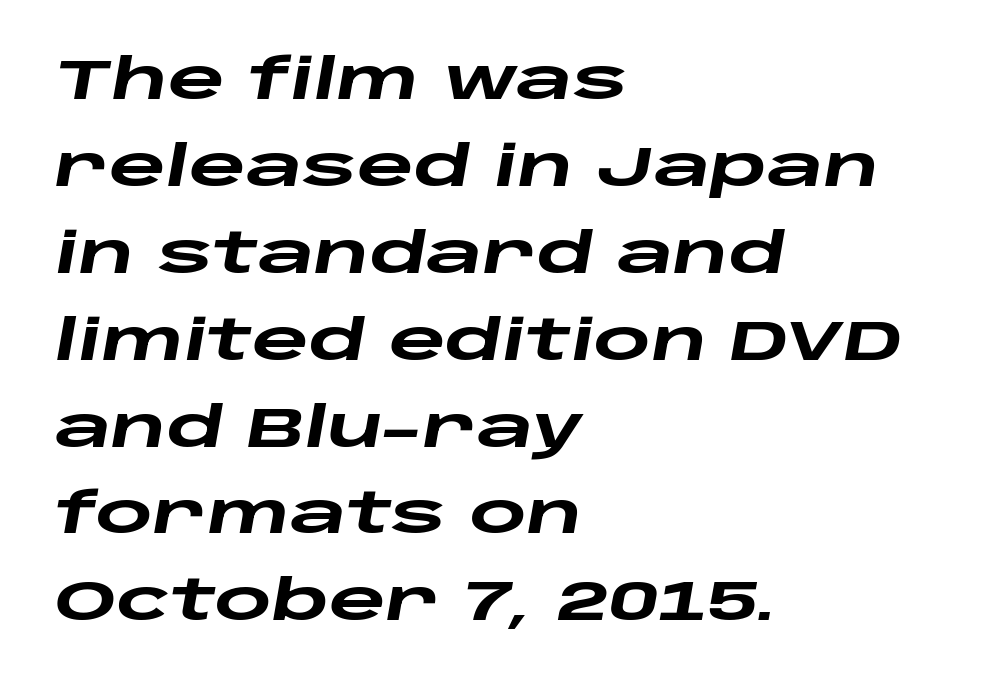
Tracking here is standard; glyphs follow each other at the usual distance. Tall strokes in this sample are angled rather than plumb. Heavy-handed strokes throughout: this text is bold. The text block is weighted toward the left margin, trailing off unevenly rightward. The block of text has a typical density, with ordinary space between rows. Glance below the letters and you will spot only blank space.
